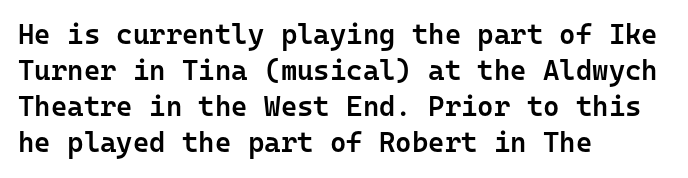
The image shows 28 px semibold sans-serif type, upright, monospaced; set left-aligned, normal line spacing (1.29x), normal letter spacing, not underlined; low stroke contrast and a medium x-height.
